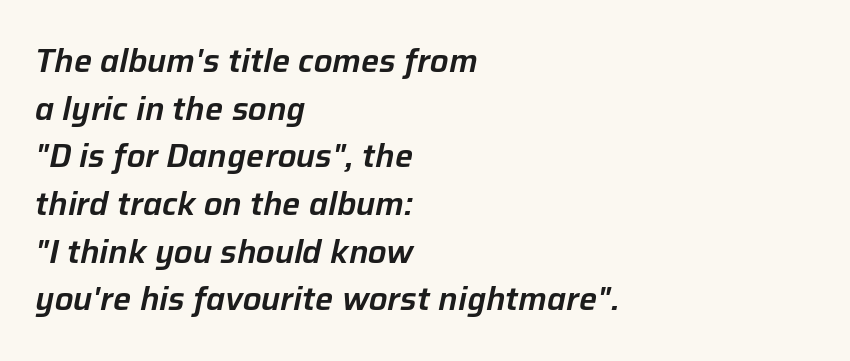
The lines in this sample share a left origin and differ only in where they stop. These lines are rendered in a variable-pitch font. Spacing between characters is what you'd get straight out of the box. Reading down the column, the eye jumps a familiar distance to each next line. Would a proofreader flag this as italicized? Yes.
